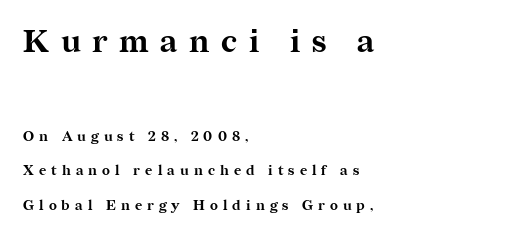
Character widths vary here, with narrow letters taking less room than wide ones. Short note: letters widely spaced. The baseline area is clear. If you squint, the top block still reads clearly — it's the larger of the two. This rendering employs a face with finishing strokes, i.e., a serif. Caption: multi-line text, flush left, ragged right.
